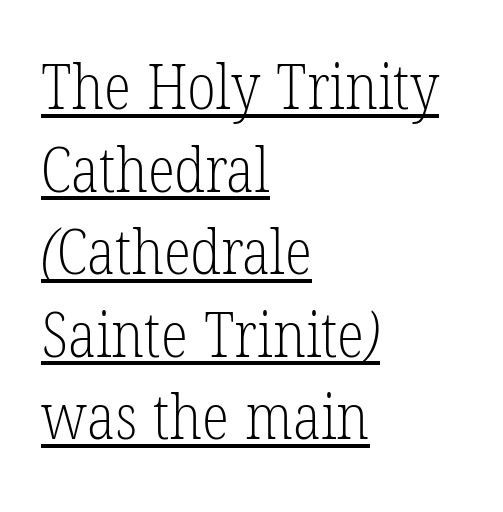
{"serif": "yes", "bold": "no", "weight": "light", "width": "condensed", "stroke_contrast": "low", "x_height": "medium", "monospaced": "no", "underline": "yes", "align": "left", "line_spacing": "normal", "line_spacing_ratio": 1.31, "letter_spacing": "normal", "letter_spacing_em": 0.0, "glyph_px": 63}
